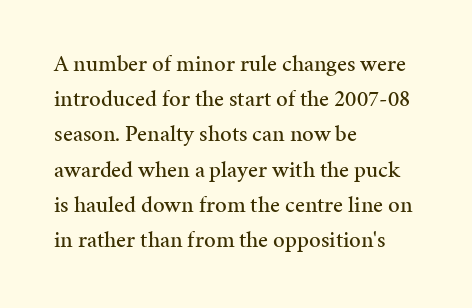
The image shows 23 px text type, upright; set left-aligned, normal line spacing (1.53x), normal letter spacing, not underlined.
